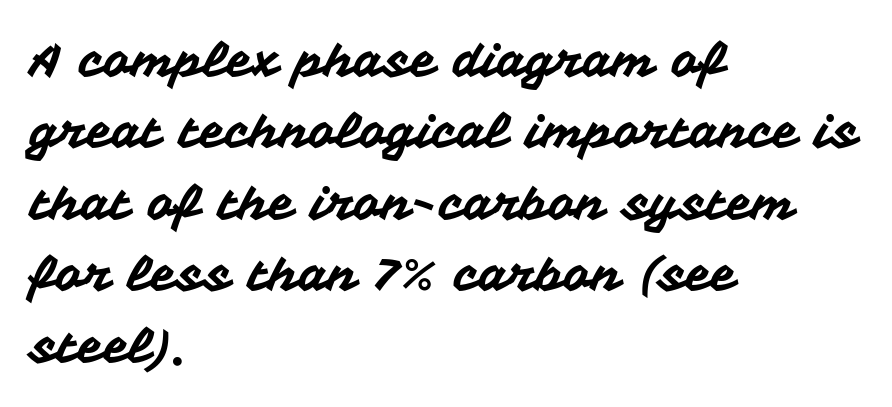
{"serif": "no", "width": "normal", "stroke_contrast": "medium", "x_height": "medium", "monospaced": "no", "underline": "no", "align": "left", "line_spacing": "normal", "line_spacing_ratio": 1.52, "letter_spacing": "normal", "letter_spacing_em": 0.0, "glyph_px": 47}
